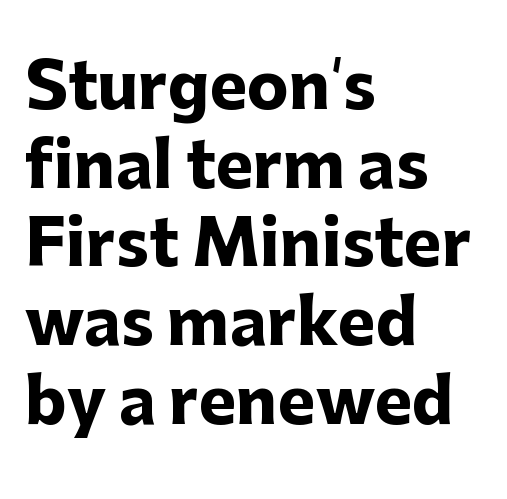
{"serif": "no", "italic": "no", "bold": "yes", "weight": "heavy", "width": "normal", "stroke_contrast": "low", "x_height": "medium", "monospaced": "no", "underline": "no", "align": "left", "line_spacing": "normal", "line_spacing_ratio": 1.25, "letter_spacing": "normal", "letter_spacing_em": 0.0, "glyph_px": 63}
